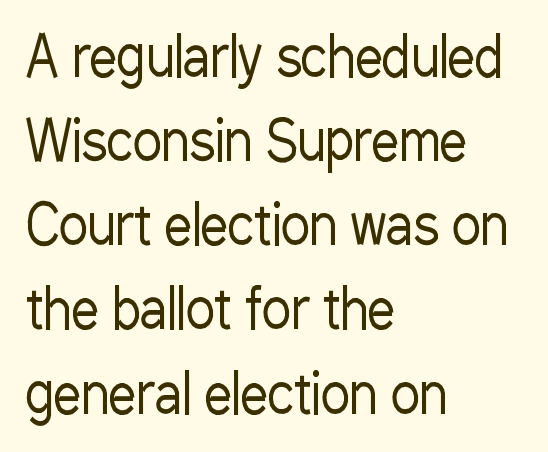
Each row of text sits above clean, open space. The passage shown is typeset with a sans-serif family. Notice how descenders clear the ascenders below comfortably — that's standard leading. Varying glyph widths throughout — classic text-font behaviour.
